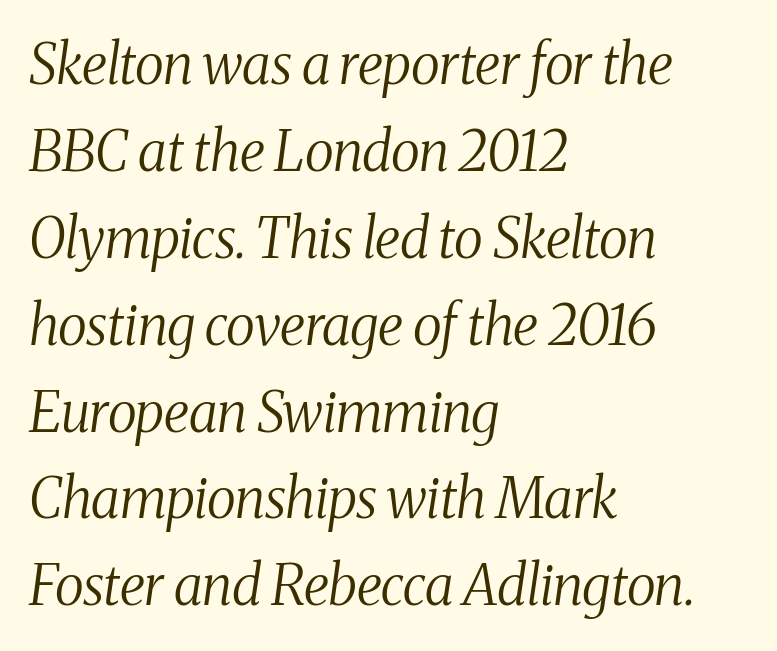
You could not count columns in this text — the font is proportionally spaced. The typography opts for an oblique posture over an upright one. Heaviness? Minimal to ordinary, like unemphasized prose. Whoever set this chose a conventional vertical rhythm. Clear beneath every line of the passage.
